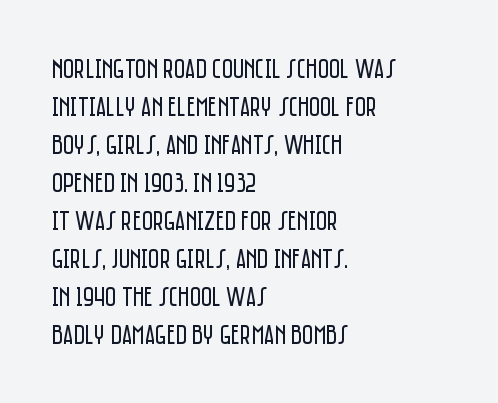
The image shows 27 px text type, upright; set left-aligned, normal line spacing (1.41x), normal letter spacing, not underlined.
